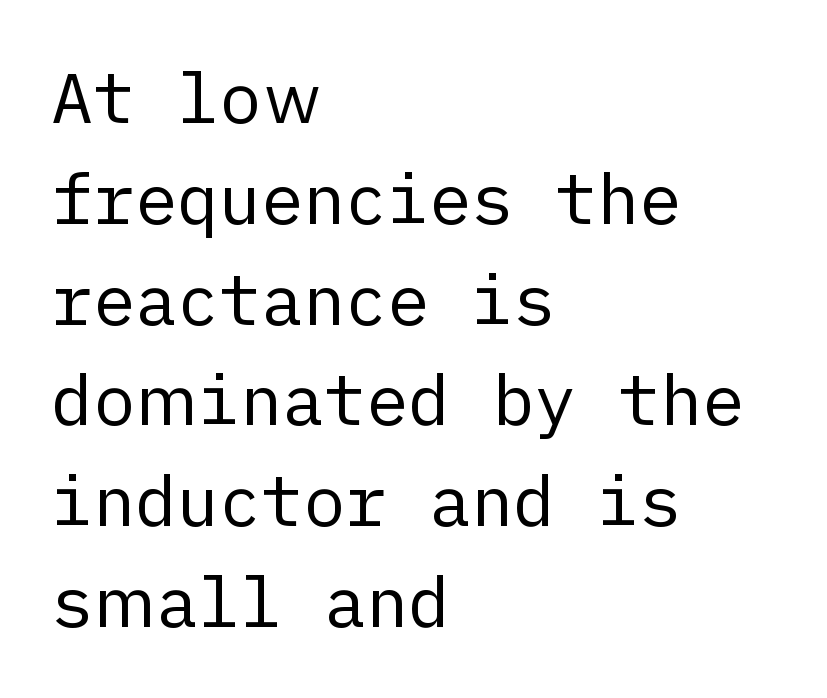
Q: Is the text bold? A: No.
Q: Is the text italic (slanted)? A: No, it is upright.
Q: Is the typeface a serif or a sans-serif typeface? A: Sans-serif.
Q: Is the text underlined? A: No.
Q: How is the paragraph aligned? A: Left-aligned.
Q: Is the spacing between letters normal or unusually wide? A: Normal.
Q: Is the spacing between lines tight, normal or loose? A: Normal.
Q: Width (condensed, normal, or wide)? A: Normal.
Q: Stroke contrast? A: Low.
Q: x-height? A: Medium.
